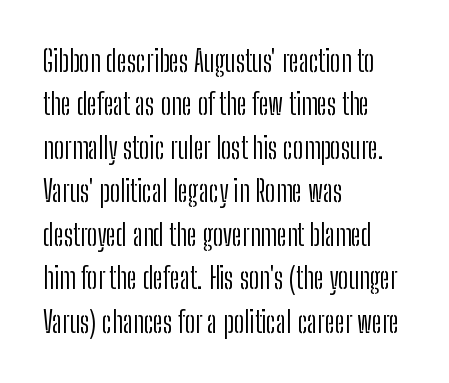
{"serif": "no", "italic": "no", "bold": "no", "weight": "light", "width": "condensed", "stroke_contrast": "low", "x_height": "medium", "monospaced": "no", "underline": "no", "align": "left", "line_spacing": "normal", "line_spacing_ratio": 1.5, "letter_spacing": "normal", "letter_spacing_em": 0.0, "glyph_px": 29}
